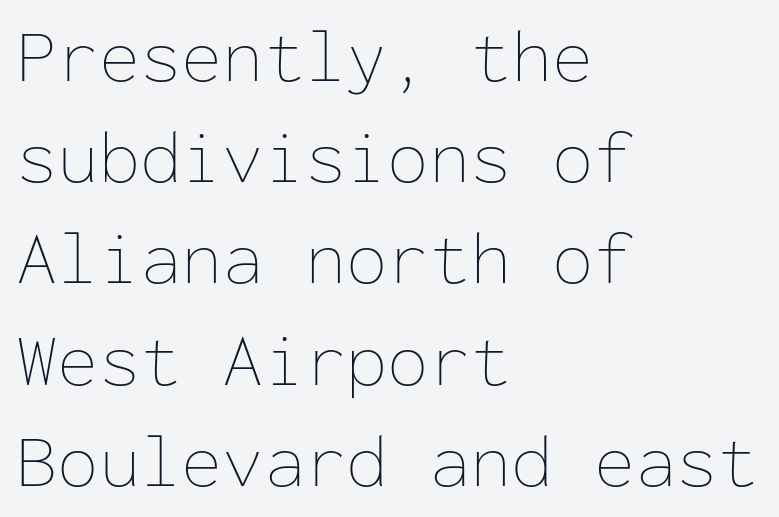
Q: Is the text bold? A: No.
Q: Is the text italic (slanted)? A: No, it is upright.
Q: Is the text underlined? A: No.
Q: How is the paragraph aligned? A: Left-aligned.
Q: Is the spacing between letters normal or unusually wide? A: Normal.
Q: Is the spacing between lines tight, normal or loose? A: Normal.
Q: Width (condensed, normal, or wide)? A: Normal.
Q: Stroke contrast? A: Low.
Q: x-height? A: Medium.
Q: Monospaced? A: Yes.
